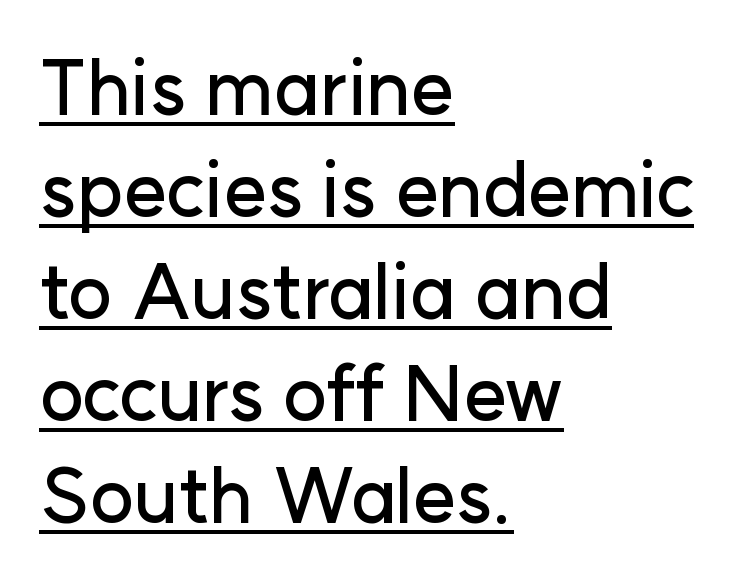
The image shows 75 px sans-serif type, upright; set left-aligned, normal line spacing (1.36x), normal letter spacing, underlined; low stroke contrast and a medium x-height.
